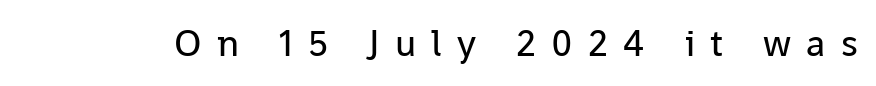
The image shows 38 px regular-weight sans-serif type, upright; set unusually wide letter spacing (+0.4 em), not underlined; low stroke contrast and a medium x-height.
